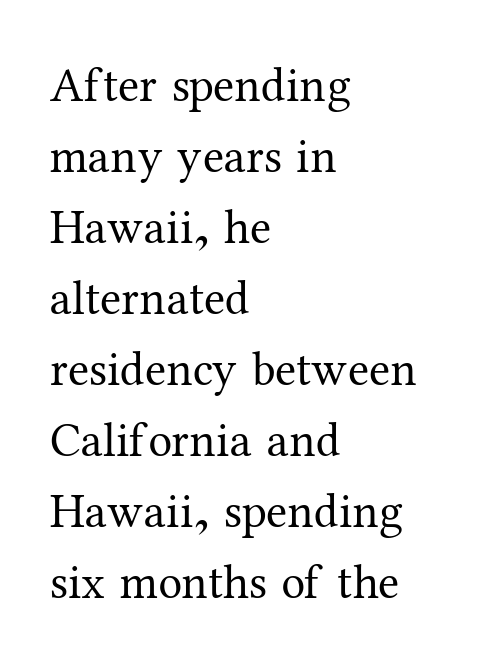
Q: Is the text bold? A: No.
Q: Is the text italic (slanted)? A: No, it is upright.
Q: Is the typeface a serif or a sans-serif typeface? A: Serif.
Q: Is the text underlined? A: No.
Q: How is the paragraph aligned? A: Left-aligned.
Q: Is the spacing between letters normal or unusually wide? A: Normal.
Q: Is the spacing between lines tight, normal or loose? A: Normal.
Q: Width (condensed, normal, or wide)? A: Normal.
Q: Stroke contrast? A: Medium.
Q: x-height? A: Medium.
Q: Monospaced? A: No.
